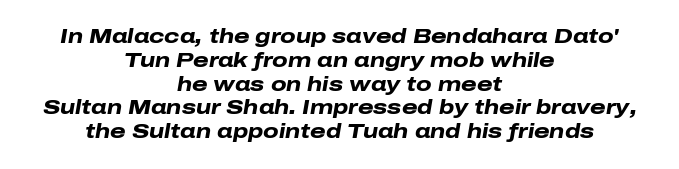
This is oblique type, the kind used for emphasis or titles. Caption: bold face, heavy strokes. A typesetter would call this zero additional tracking. The baseline area is clear. Each line is balanced around a shared central axis.
